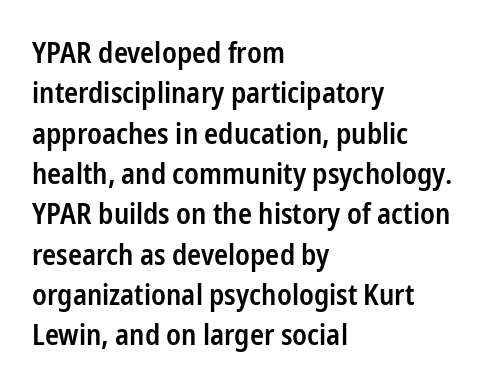
{"serif": "no", "italic": "no", "bold": "semi", "weight": "semibold", "width": "condensed", "stroke_contrast": "low", "x_height": "medium", "monospaced": "no", "underline": "no", "align": "left", "line_spacing": "normal", "line_spacing_ratio": 1.39, "letter_spacing": "normal", "letter_spacing_em": 0.0, "glyph_px": 29}
